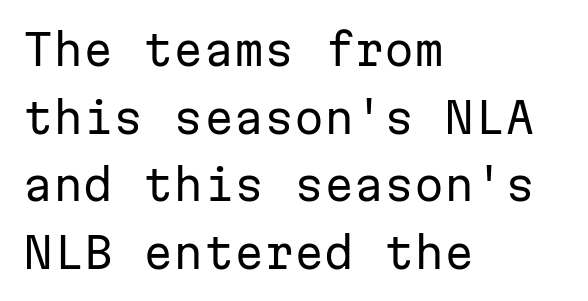
Line beginnings align vertically; line endings do not. In terms of letterspacing, this is plain default setting. The vertical gap from one line to the next is medium. The weight tops out at a normal text grade.
